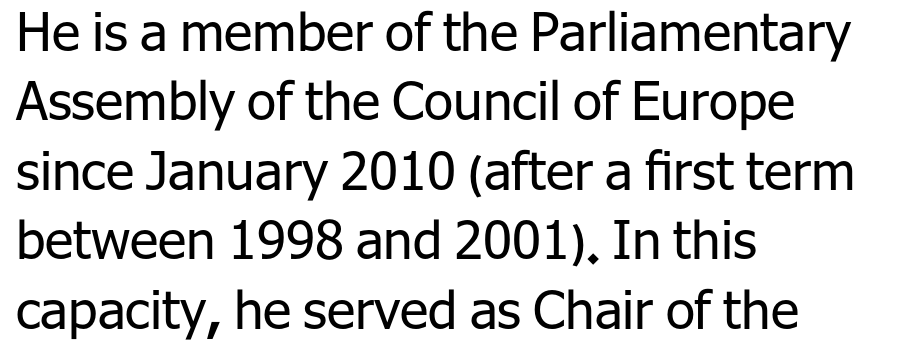
The image shows 53 px regular-weight sans-serif type, upright; set left-aligned, normal line spacing (1.31x), normal letter spacing, not underlined; low stroke contrast and a medium x-height.
